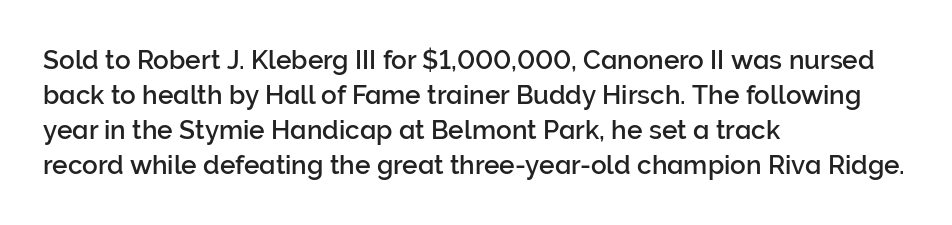
Q: Is the text italic (slanted)? A: No, it is upright.
Q: Is the text underlined? A: No.
Q: How is the paragraph aligned? A: Left-aligned.
Q: Is the spacing between letters normal or unusually wide? A: Normal.
Q: Is the spacing between lines tight, normal or loose? A: Normal.
